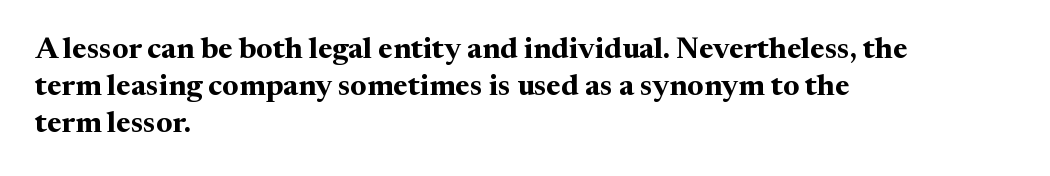
The image shows 30 px bold serif type, upright; set left-aligned, line spacing 1.24x, normal letter spacing, not underlined; medium stroke contrast and a medium x-height.
